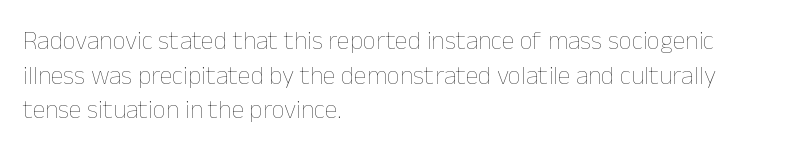
The image shows 26 px text type, upright; set left-aligned, normal line spacing (1.33x), normal letter spacing, not underlined.
